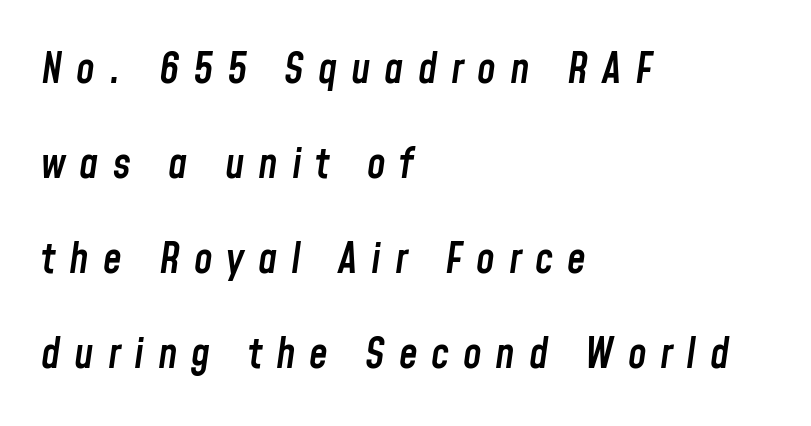
The image shows 42 px semibold, condensed type, italic (leaning right); set left-aligned, loose line spacing (2.26x), unusually wide letter spacing (+0.33 em), not underlined; low stroke contrast and a medium x-height.
